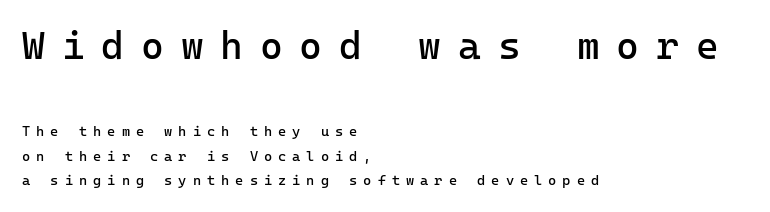
The image shows 39 px regular-weight sans-serif type, upright, monospaced; set left-aligned, line spacing 1.78x, unusually wide letter spacing (+0.43 em), not underlined; the first (top) block is 2.79x larger; low stroke contrast and a medium x-height.
